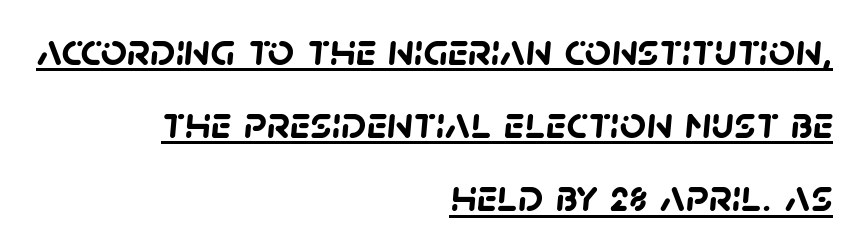
Q: Is the text bold? A: Yes.
Q: Is the typeface a serif or a sans-serif typeface? A: Sans-serif.
Q: Is the text underlined? A: Yes.
Q: How is the paragraph aligned? A: Right-aligned.
Q: Is the spacing between letters normal or unusually wide? A: Normal.
Q: Is the spacing between lines tight, normal or loose? A: Normal.
Q: Width (condensed, normal, or wide)? A: Normal.
Q: Stroke contrast? A: Low.
Q: x-height? A: Large.
Q: Monospaced? A: No.
